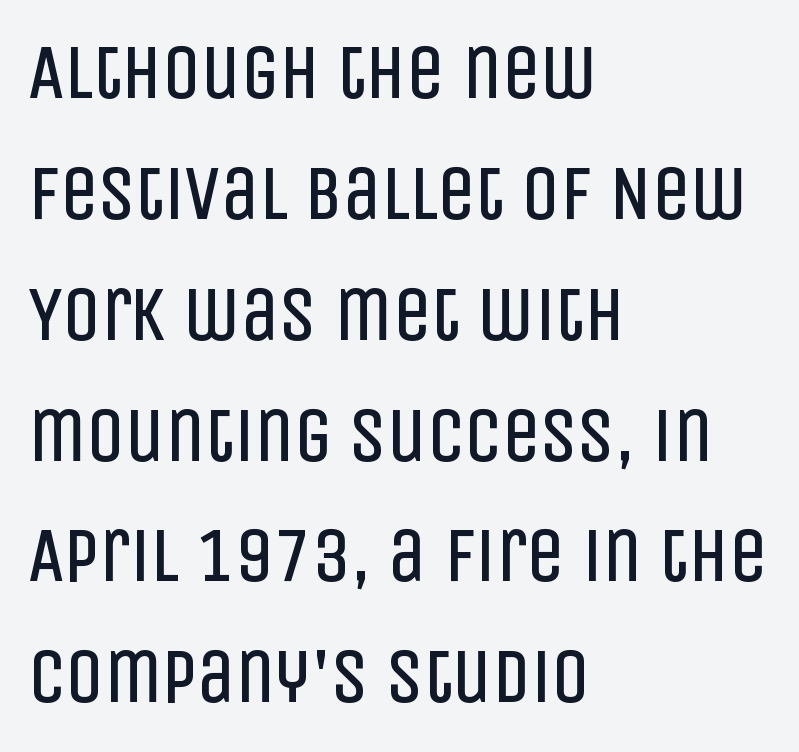
{"serif": "no", "italic": "no", "bold": "no", "weight": "regular", "width": "condensed", "stroke_contrast": "low", "x_height": "large", "monospaced": "no", "underline": "no", "align": "left", "line_spacing": "normal", "line_spacing_ratio": 1.59, "letter_spacing": "normal", "letter_spacing_em": 0.0, "glyph_px": 76}
